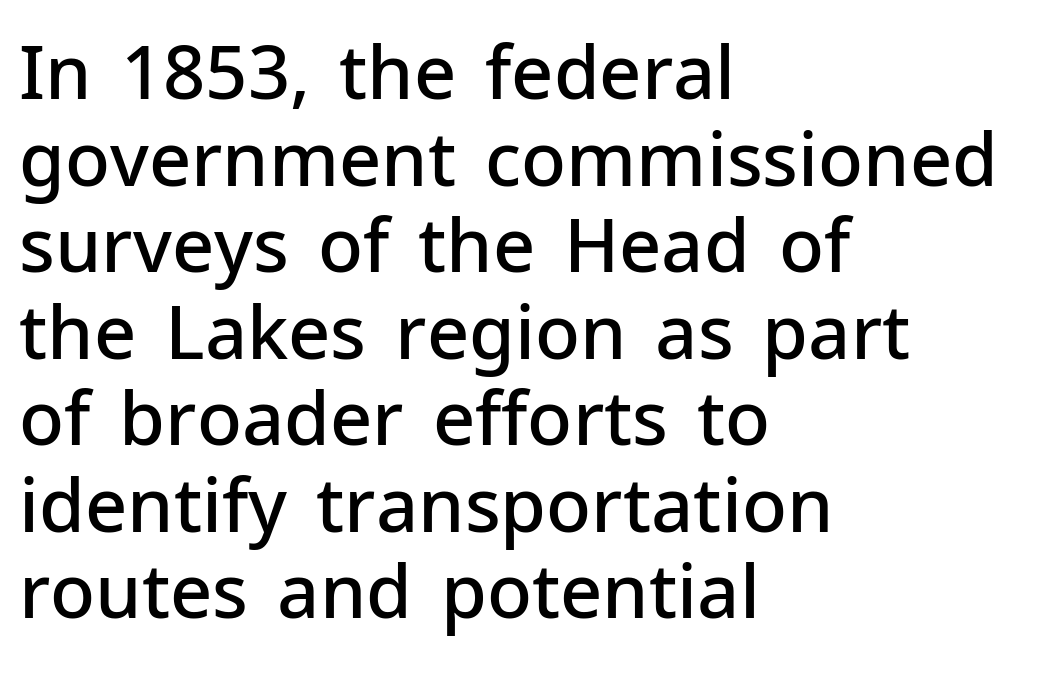
The image shows 74 px semibold sans-serif type, upright; set left-aligned, line spacing 1.17x, normal letter spacing, not underlined; low stroke contrast and a medium x-height.
